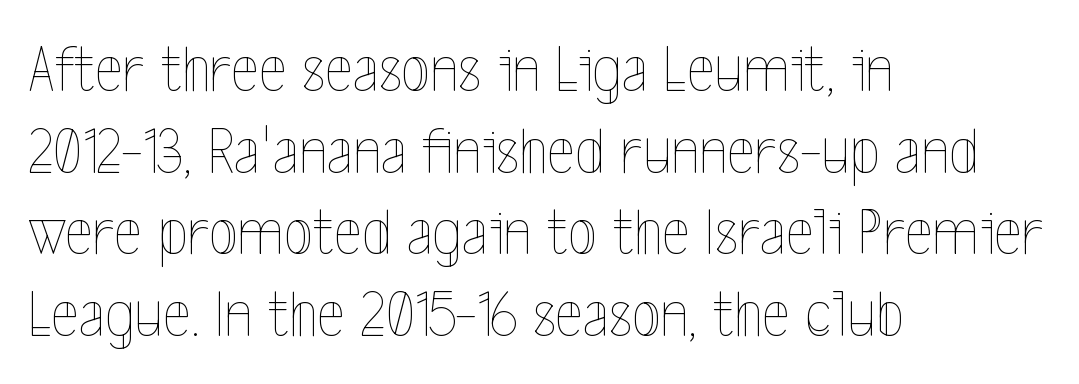
The image shows 67 px thin, condensed type, upright; set left-aligned, line spacing 1.22x, normal letter spacing, not underlined; a medium x-height.
